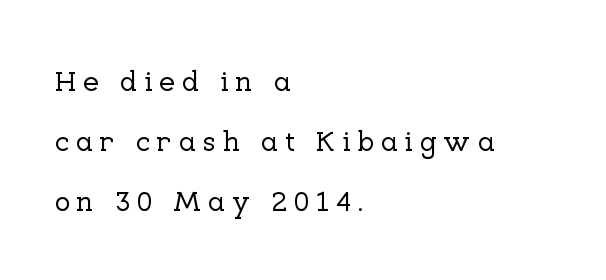
The image shows 29 px serif type, upright; set left-aligned, loose line spacing (2.07x), unusually wide letter spacing (+0.23 em), not underlined; low stroke contrast and a medium x-height.
